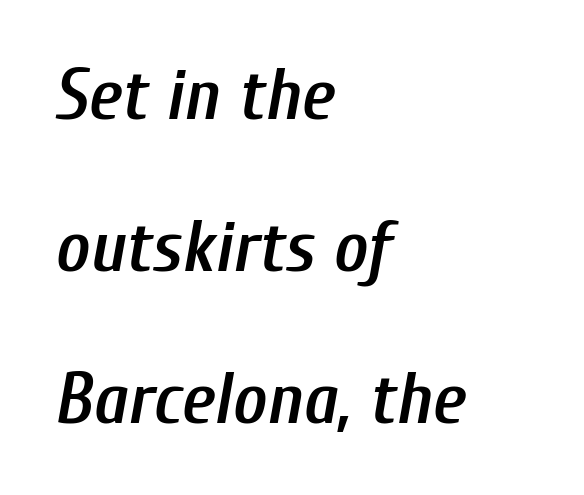
The image shows 73 px semibold, condensed type, italic (leaning right); set left-aligned, loose line spacing (2.08x), normal letter spacing, not underlined; low stroke contrast and a medium x-height.
